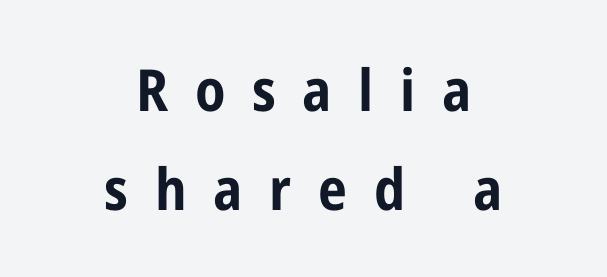
Note the varied advance widths — an 'i' is clearly narrower than an 'm'. Decoration check: the copy has no underline. No feet cap the strokes, marking this as sans-serif type. Does the copy run flush right? No — it is centered line by line.
